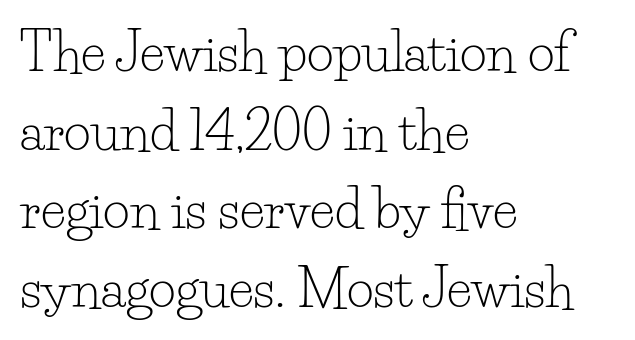
The image shows 52 px light serif type, upright; set left-aligned, normal line spacing (1.51x), normal letter spacing, not underlined; low stroke contrast and a small x-height.
